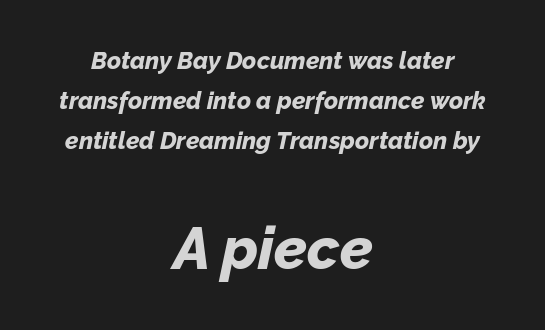
The image shows 59 px bold type, italic (leaning right); set centered, normal line spacing (1.67x), normal letter spacing, not underlined; the second (bottom) block is 2.46x larger; low stroke contrast and a medium x-height.
